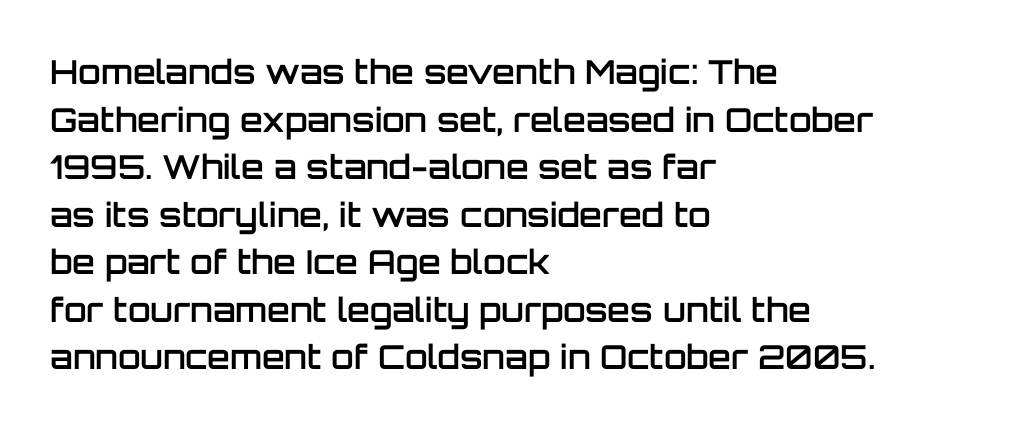
The image shows 33 px semibold sans-serif type, upright; set left-aligned, normal line spacing (1.44x), normal letter spacing, not underlined; low stroke contrast and a large x-height.
